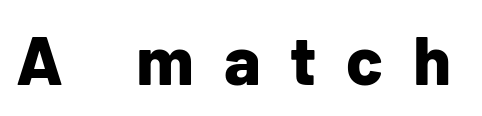
The image shows 68 px bold sans-serif type, upright; set unusually wide letter spacing (+0.44 em), not underlined; low stroke contrast and a medium x-height.
